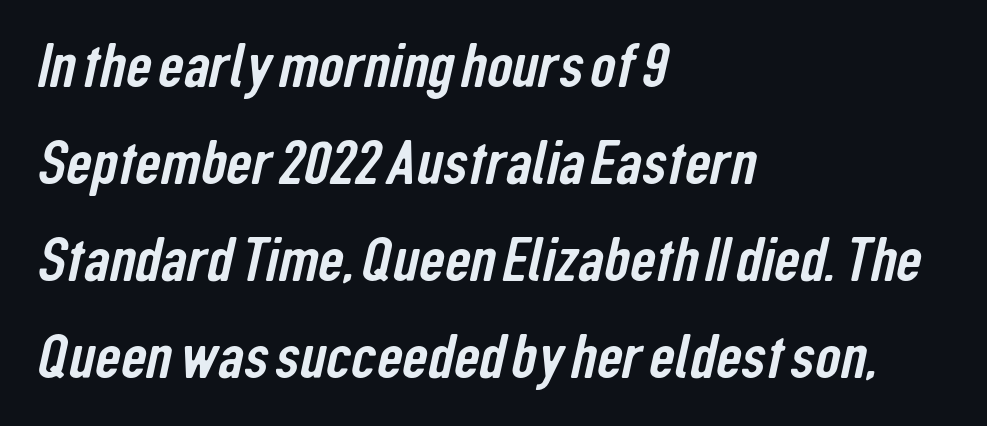
A normal amount of white space separates one row of letters from the next. The specimen omits any rule beneath the text block's lines. This rendering leaves character spacing at its baseline value. The passage shown is typed in a proportional face where columns would drift.
